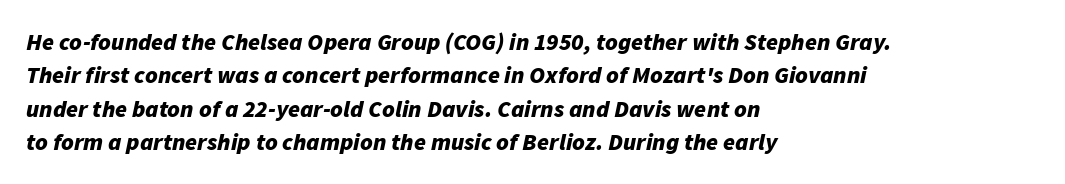
The image shows 24 px bold type, italic (leaning right); set left-aligned, normal line spacing (1.39x), normal letter spacing, not underlined.
